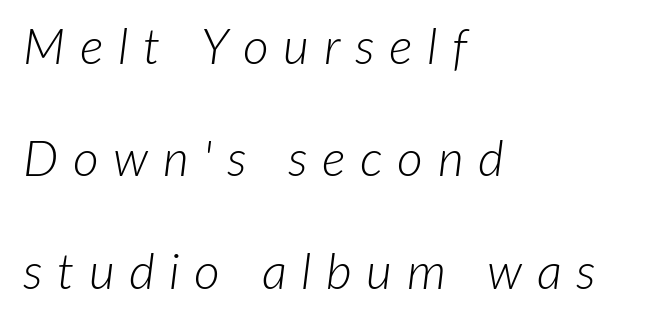
The image shows 50 px light type, italic (leaning right); set left-aligned, loose line spacing (2.25x), unusually wide letter spacing (+0.29 em), not underlined; low stroke contrast and a medium x-height.
